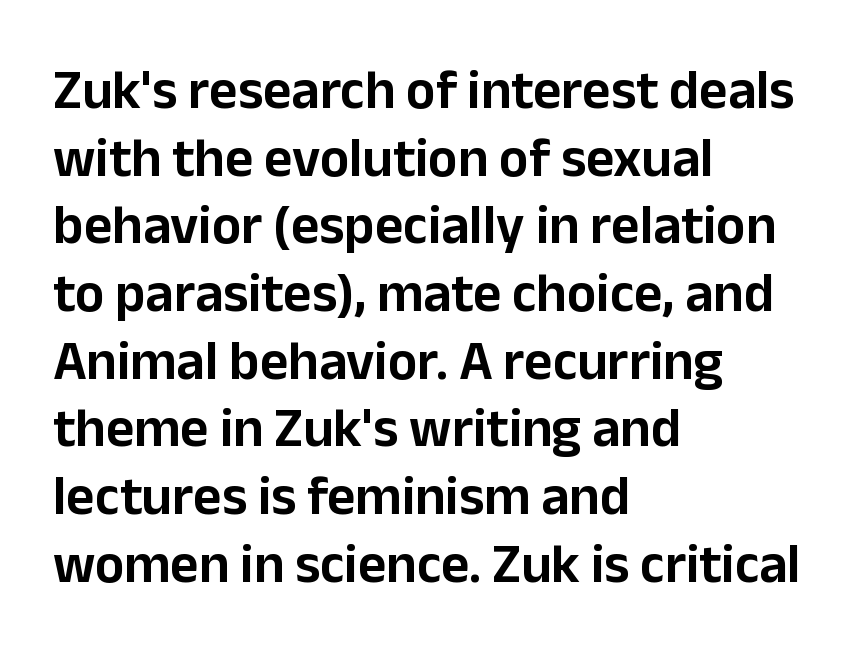
Q: Is the text italic (slanted)? A: No, it is upright.
Q: Is the typeface a serif or a sans-serif typeface? A: Sans-serif.
Q: Is the text underlined? A: No.
Q: How is the paragraph aligned? A: Left-aligned.
Q: Is the spacing between letters normal or unusually wide? A: Normal.
Q: Width (condensed, normal, or wide)? A: Normal.
Q: Stroke contrast? A: Low.
Q: x-height? A: Medium.
Q: Monospaced? A: No.
